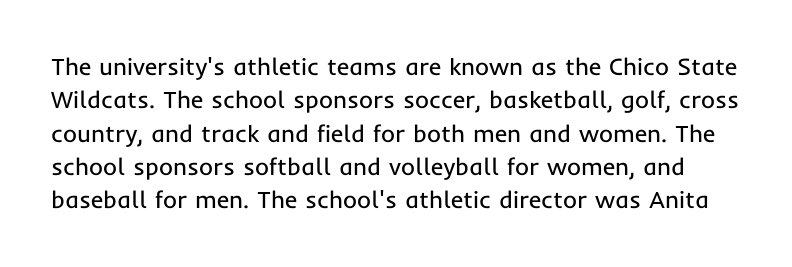
The image shows 24 px text type, upright; set normal line spacing (1.39x), normal letter spacing, not underlined.
